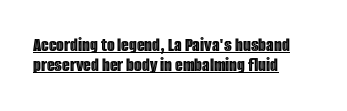
Ordinary non-slanted type is in use. If you measured baseline to baseline, you'd find a short distance. Tracking here is standard; glyphs follow each other at the usual distance. A student would call this left alignment; a typographer would say flush left, rag right. The rendered words wear a rule along their underside.
